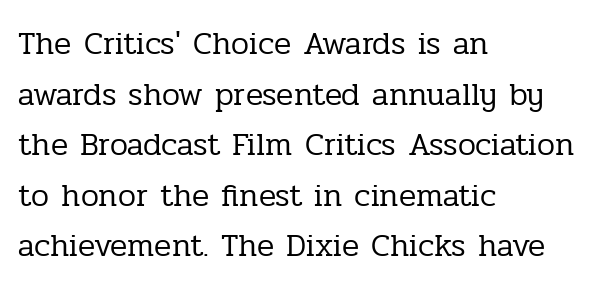
On a weight scale, this lands at 450 or below. In terms of letterform style, serifs are clearly present. Nothing unusual about the tracking: characters are spaced as the font intends. A typesetter would call this proportional, since set widths differ per character.
